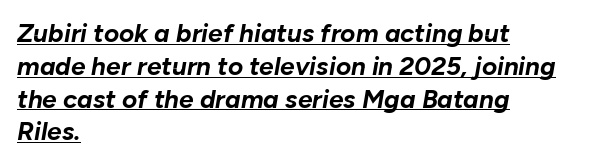
The image shows 26 px bold type, italic (leaning right); set left-aligned, normal line spacing (1.26x), normal letter spacing, underlined.
